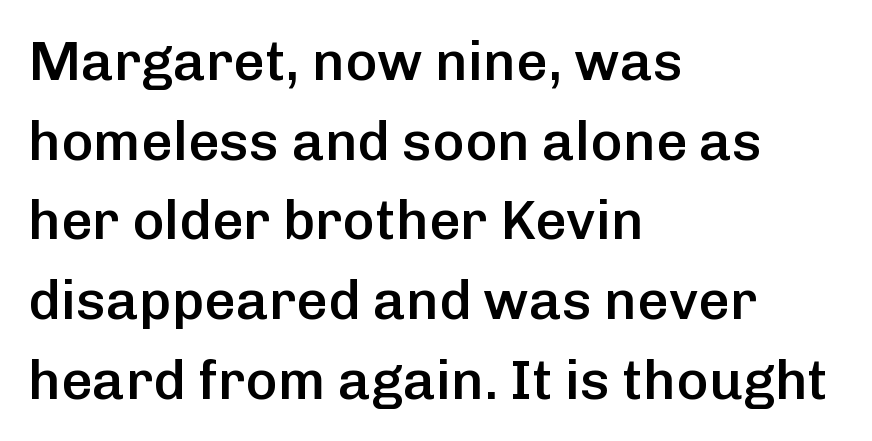
The image shows 55 px semibold sans-serif type, upright; set left-aligned, normal line spacing (1.45x), normal letter spacing, not underlined; low stroke contrast and a medium x-height.
